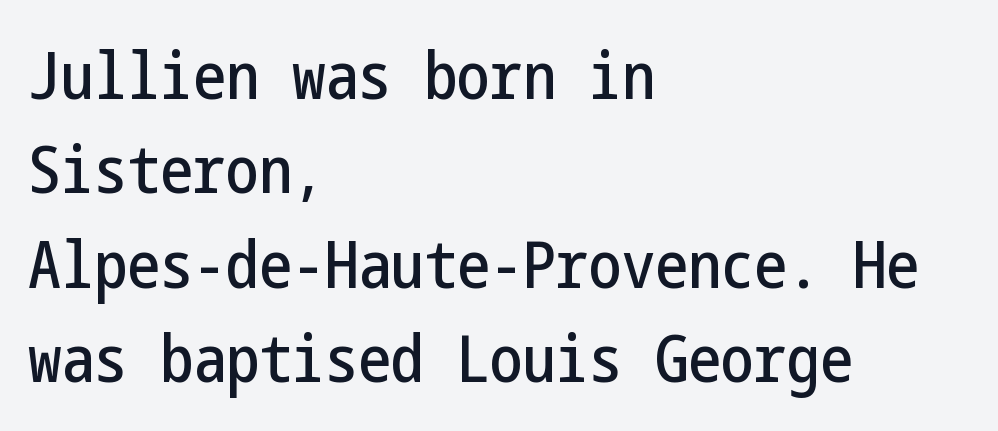
The image shows 66 px condensed sans-serif type, upright; set left-aligned, normal line spacing (1.43x), normal letter spacing, not underlined; low stroke contrast and a medium x-height.
